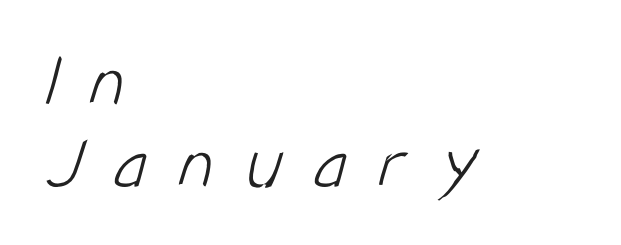
{"serif": "no", "bold": "no", "weight": "light", "width": "condensed", "stroke_contrast": "low", "x_height": "large", "monospaced": "no", "underline": "no", "align": "left", "line_spacing": "tight", "line_spacing_ratio": 1.04, "letter_spacing": "wide", "letter_spacing_em": 0.41, "glyph_px": 79}
